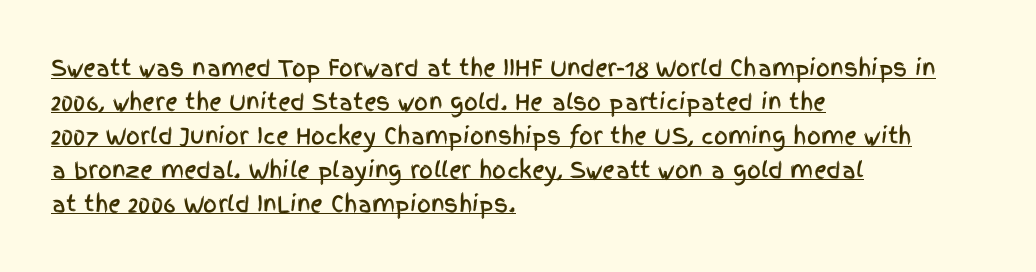
{"italic": "no", "underline": "yes", "align": "left", "line_spacing": "normal", "line_spacing_ratio": 1.54, "letter_spacing": "normal", "letter_spacing_em": 0.0, "glyph_px": 22}
